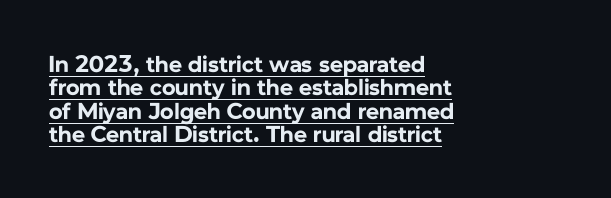
The image shows 23 px bold type, upright; set left-aligned, tight line spacing (1.02x), normal letter spacing, underlined.
